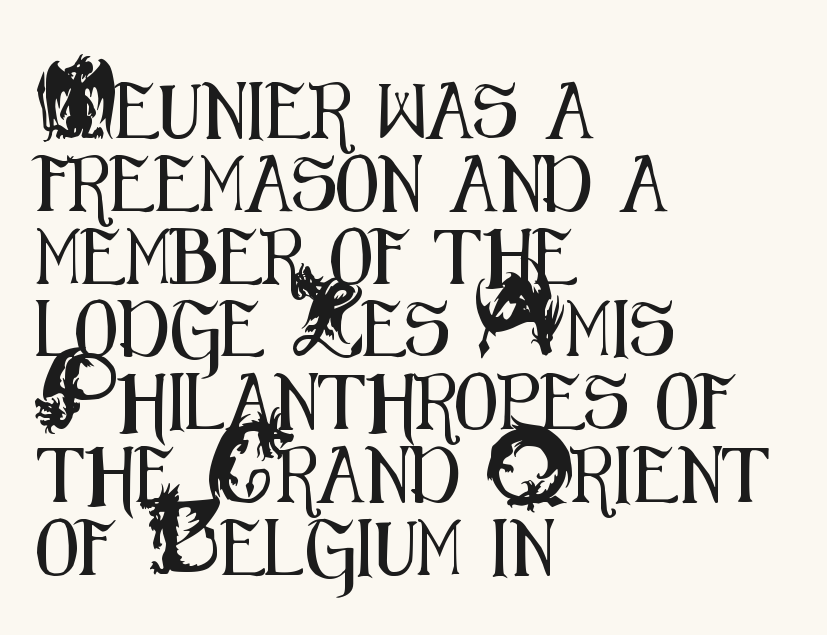
Designer's note — italics off, roman on. This rendering features lettering with no underline. The line-height multiplier appears to be the usual default. Compared with typical body copy, the letter spacing here is the same. Note the varied advance widths — an 'i' is clearly narrower than an 'm'. Type style note: lacks serifs.
